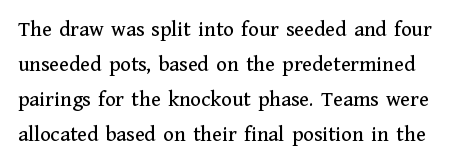
The rows are spaced the way most documents space them. Unlike italic type, these characters show no tilt at all. The glyphs are unaccompanied by any horizontal stroke below them. Look at the tracking — it's just the regular setting, nothing added.
